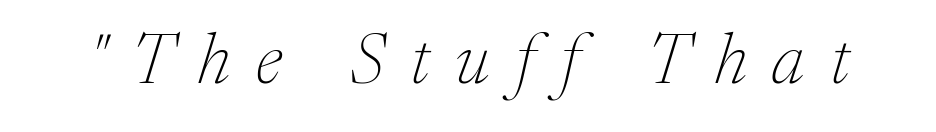
Looking at the ascenders, they clearly lean. Examine the stroke ends and you'll spot serifs. There is plenty of visible air inserted between adjacent glyphs. Weight: not bold — regular or lighter. Note the varied advance widths — an 'i' is clearly narrower than an 'm'.
